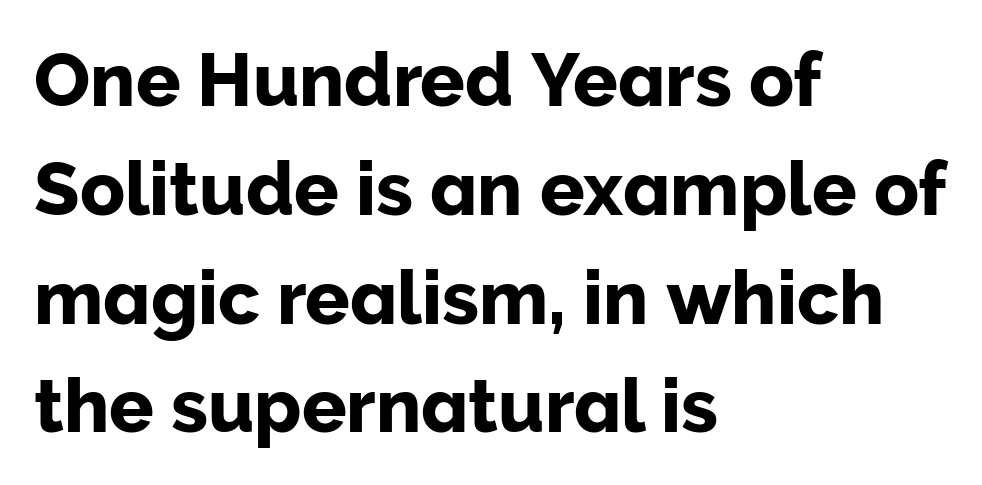
These lines stack with their left ends in a neat column. These lines are rendered in a variable-pitch font. In terms of leading, this rendering sits right in the middle. A typesetter would label this face a sans. A bare baseline throughout the passage. The axis of the letterforms is exactly vertical.
